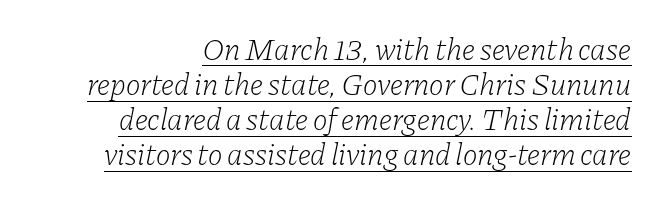
Q: Is the text bold? A: No.
Q: Is the text italic (slanted)? A: Yes, it leans right by about 11 degrees.
Q: Is the typeface a serif or a sans-serif typeface? A: Serif.
Q: Is the text underlined? A: Yes.
Q: How is the paragraph aligned? A: Right-aligned.
Q: Is the spacing between letters normal or unusually wide? A: Normal.
Q: Is the spacing between lines tight, normal or loose? A: Tight.
Q: Width (condensed, normal, or wide)? A: Normal.
Q: Stroke contrast? A: Low.
Q: x-height? A: Medium.
Q: Monospaced? A: No.
